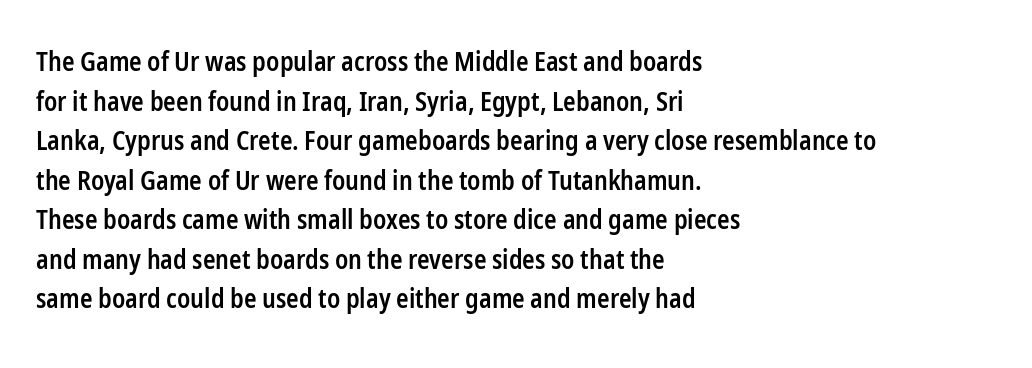
Q: Is the text bold? A: Semi-bold.
Q: Is the text italic (slanted)? A: No, it is upright.
Q: Is the text underlined? A: No.
Q: How is the paragraph aligned? A: Left-aligned.
Q: Is the spacing between letters normal or unusually wide? A: Normal.
Q: Is the spacing between lines tight, normal or loose? A: Normal.
